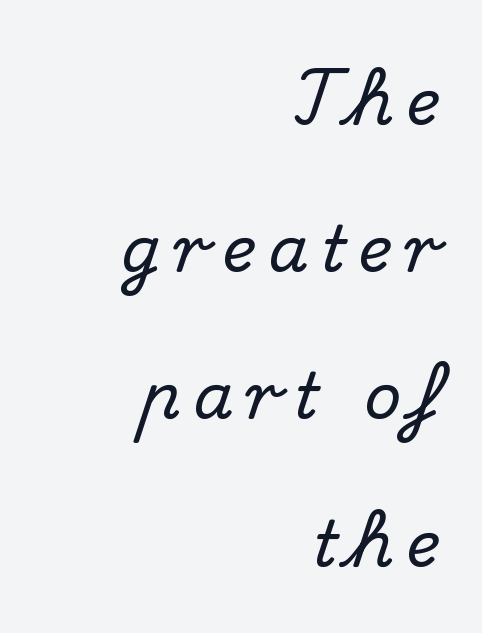
The image shows 64 px serif type; set right-aligned, loose line spacing (2.3x), unusually wide letter spacing (+0.2 em), not underlined; medium stroke contrast and a small x-height.
